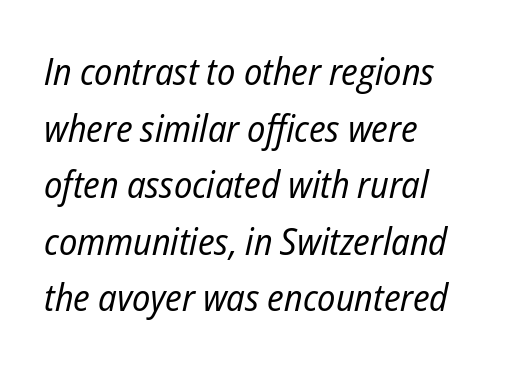
Q: Is the text bold? A: No.
Q: Is the text italic (slanted)? A: Yes, it leans right by about 12 degrees.
Q: Is the text underlined? A: No.
Q: How is the paragraph aligned? A: Left-aligned.
Q: Is the spacing between letters normal or unusually wide? A: Normal.
Q: Is the spacing between lines tight, normal or loose? A: Normal.
Q: Width (condensed, normal, or wide)? A: Condensed.
Q: Stroke contrast? A: Low.
Q: x-height? A: Medium.
Q: Monospaced? A: No.
